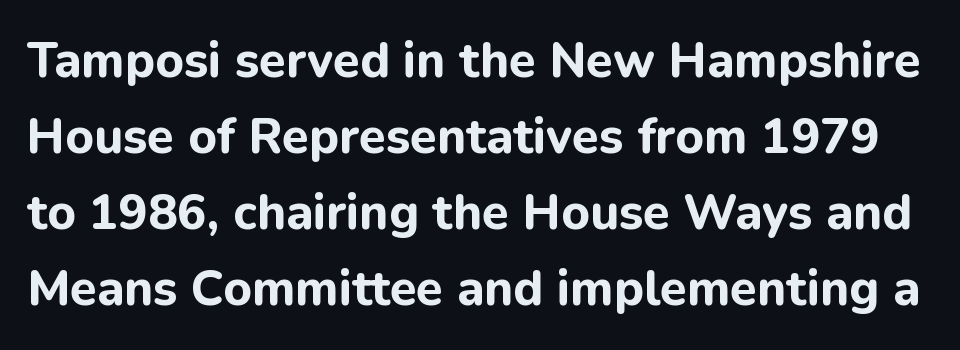
{"serif": "no", "italic": "no", "bold": "yes", "weight": "bold", "width": "normal", "stroke_contrast": "low", "x_height": "medium", "monospaced": "no", "underline": "no", "line_spacing": "normal", "line_spacing_ratio": 1.55, "letter_spacing": "normal", "letter_spacing_em": 0.0, "glyph_px": 49}
